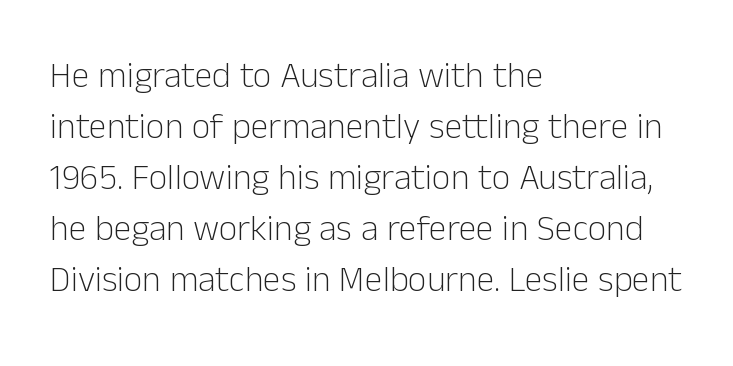
Q: Is the text bold? A: No.
Q: Is the text italic (slanted)? A: No, it is upright.
Q: Is the typeface a serif or a sans-serif typeface? A: Sans-serif.
Q: Is the text underlined? A: No.
Q: How is the paragraph aligned? A: Left-aligned.
Q: Is the spacing between letters normal or unusually wide? A: Normal.
Q: Is the spacing between lines tight, normal or loose? A: Normal.
Q: Width (condensed, normal, or wide)? A: Normal.
Q: Stroke contrast? A: Low.
Q: x-height? A: Medium.
Q: Monospaced? A: No.
